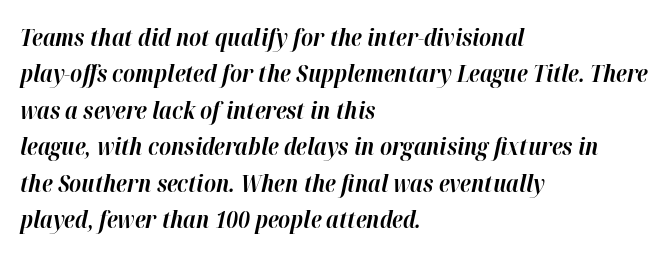
Q: Is the text bold? A: Yes.
Q: Is the text italic (slanted)? A: Yes, it leans right by about 12 degrees.
Q: Is the text underlined? A: No.
Q: How is the paragraph aligned? A: Left-aligned.
Q: Is the spacing between letters normal or unusually wide? A: Normal.
Q: Is the spacing between lines tight, normal or loose? A: Normal.
